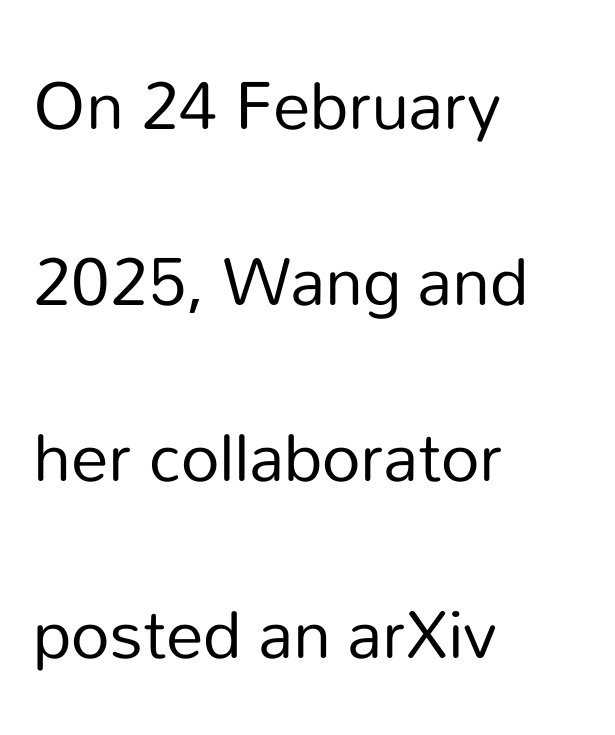
The image shows 75 px regular-weight sans-serif type, upright; set left-aligned, loose line spacing (2.35x), normal letter spacing, not underlined; low stroke contrast and a medium x-height.
